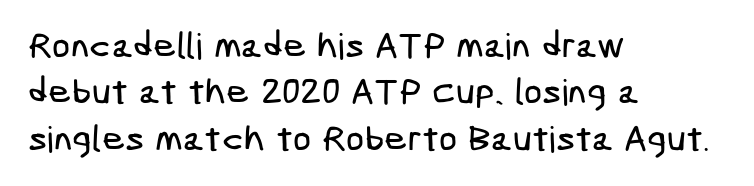
The image shows 36 px condensed sans-serif type; set left-aligned, normal line spacing (1.29x), normal letter spacing, not underlined; low stroke contrast and a medium x-height.
